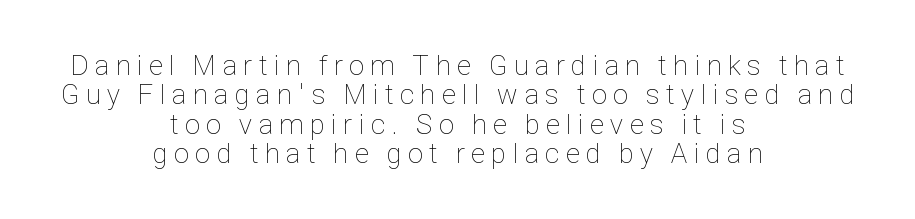
The vertical gap from one line to the next is small. A typesetter would call this heavily tracked-out type. The face looks like a standard text weight, possibly lighter. This rendering uses center alignment, leaving both contours irregular but symmetric. Italic: no, the glyphs are upright roman.
